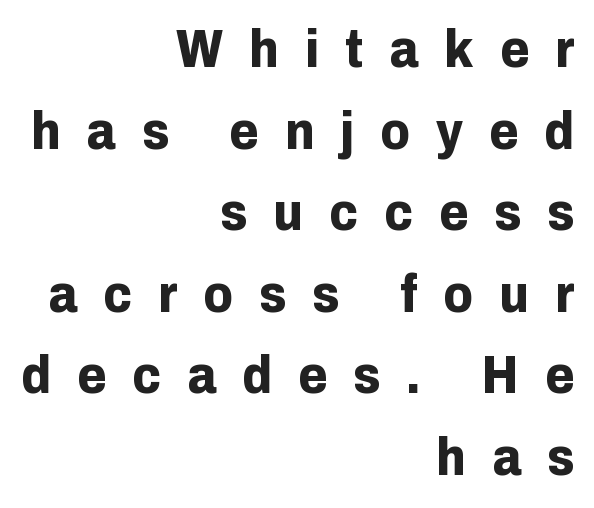
The image shows 53 px bold sans-serif type, upright; set right-aligned, normal line spacing (1.54x), unusually wide letter spacing (+0.49 em), not underlined; low stroke contrast and a medium x-height.
